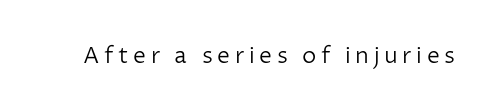
The image shows 23 px text type, upright; set unusually wide letter spacing (+0.2 em), not underlined.
